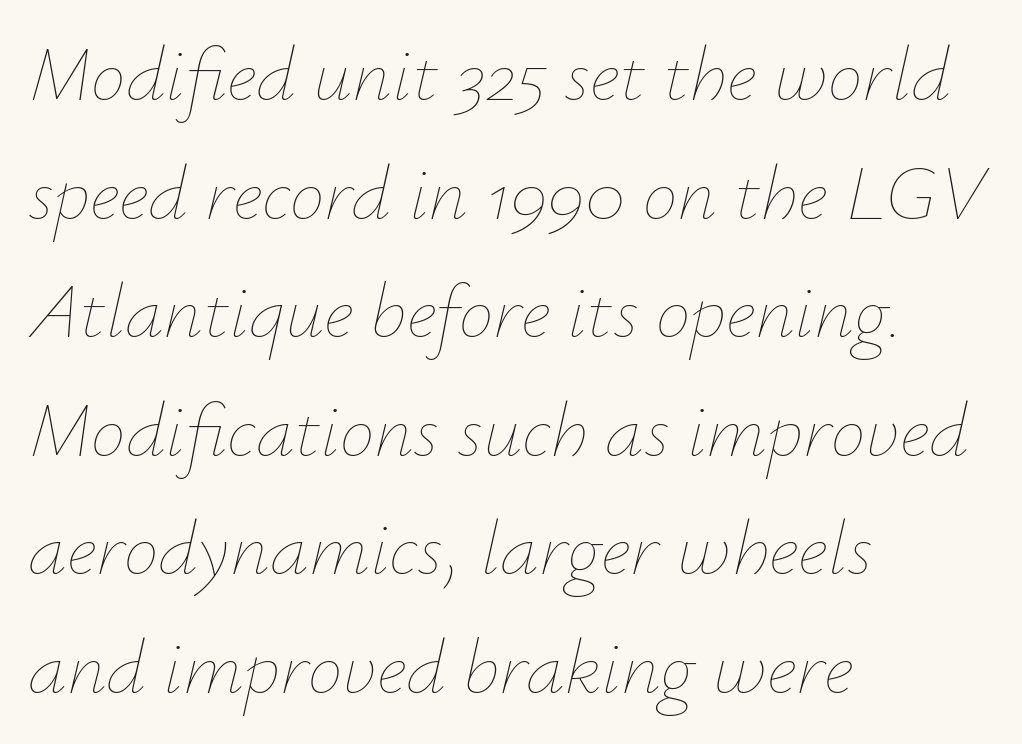
Q: Is the text bold? A: No.
Q: Is the text italic (slanted)? A: Yes, it leans right by about 12 degrees.
Q: Is the text underlined? A: No.
Q: How is the paragraph aligned? A: Left-aligned.
Q: Is the spacing between letters normal or unusually wide? A: Normal.
Q: Is the spacing between lines tight, normal or loose? A: Normal.
Q: Width (condensed, normal, or wide)? A: Normal.
Q: Stroke contrast? A: Low.
Q: x-height? A: Small.
Q: Monospaced? A: No.
